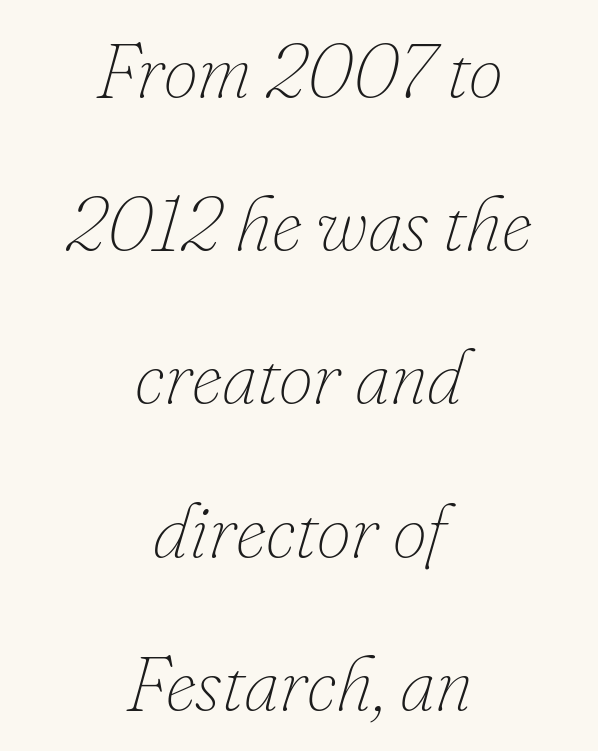
Looking at the ascenders, they clearly lean. Descender tails drop into unmarked territory. Look at the tracking — it's just the regular setting, nothing added. One-word summary of the alignment: center.
